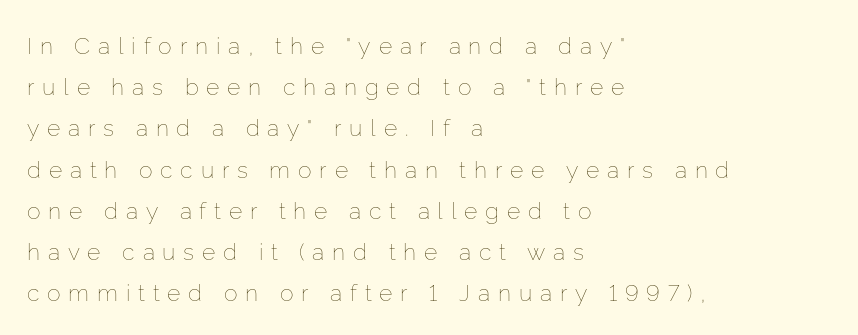
Letter spacing: wide. Has an underline been added? It has not. Stems here are at most as thick as an everyday book face. The compositor pushed each line to the left boundary. The axis of the letterforms is exactly vertical.
